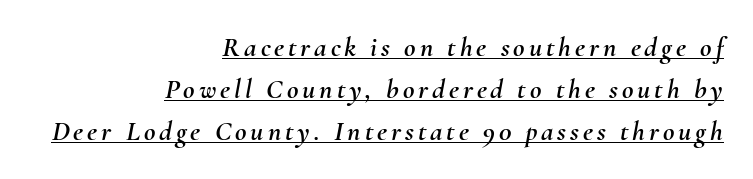
Q: Is the text italic (slanted)? A: Yes, it leans right by about 10 degrees.
Q: Is the text underlined? A: Yes.
Q: How is the paragraph aligned? A: Right-aligned.
Q: Is the spacing between lines tight, normal or loose? A: Normal.
Q: Width (condensed, normal, or wide)? A: Normal.
Q: Stroke contrast? A: Medium.
Q: x-height? A: Small.
Q: Monospaced? A: No.
